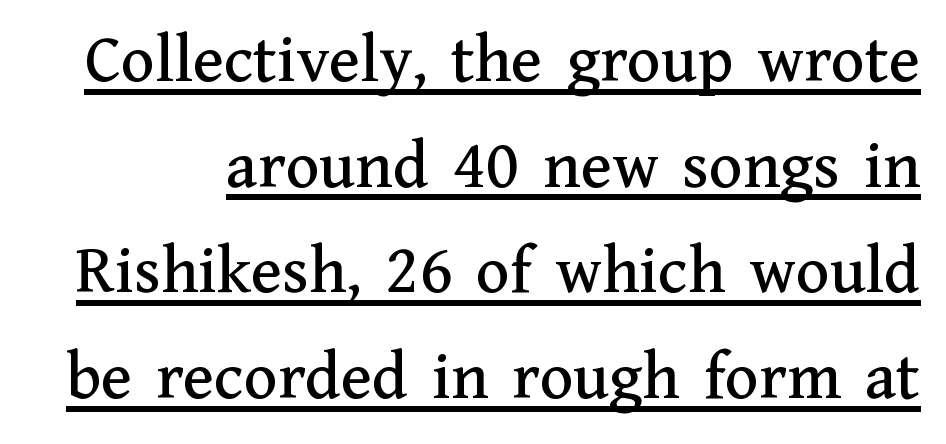
{"serif": "yes", "italic": "no", "width": "normal", "stroke_contrast": "medium", "x_height": "medium", "monospaced": "no", "underline": "yes", "line_spacing": "normal", "line_spacing_ratio": 1.51, "letter_spacing": "normal", "letter_spacing_em": 0.0, "glyph_px": 70}
